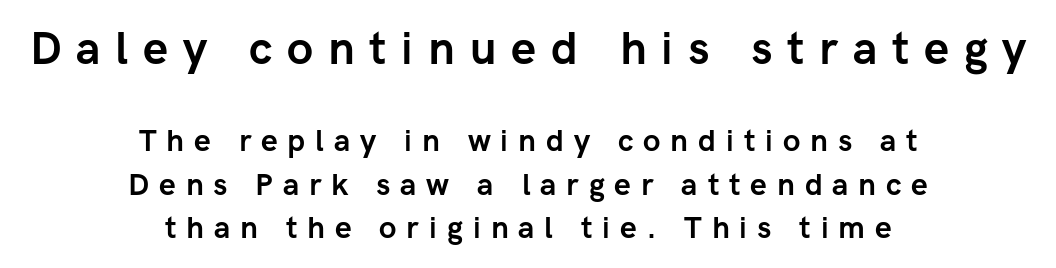
Q: Is the text bold? A: Yes.
Q: Is the text italic (slanted)? A: No, it is upright.
Q: Is the typeface a serif or a sans-serif typeface? A: Sans-serif.
Q: Is the text underlined? A: No.
Q: How is the paragraph aligned? A: Centered.
Q: Is the spacing between letters normal or unusually wide? A: Unusually wide.
Q: Is the spacing between lines tight, normal or loose? A: Normal.
Q: Which block of text is set in a larger size, the first (top) or the second (bottom)? A: The first (top) one.
Q: Width (condensed, normal, or wide)? A: Normal.
Q: Stroke contrast? A: Low.
Q: x-height? A: Medium.
Q: Monospaced? A: No.
